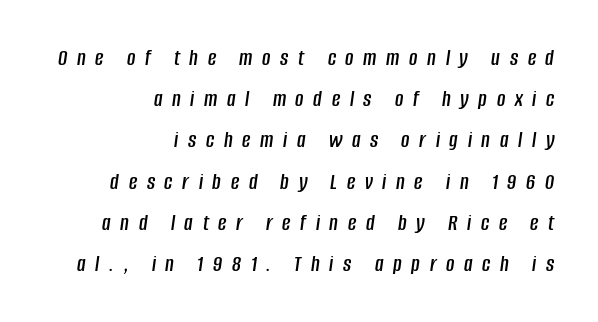
Q: Is the text italic (slanted)? A: Yes, it leans right by about 8 degrees.
Q: Is the text underlined? A: No.
Q: How is the paragraph aligned? A: Right-aligned.
Q: Is the spacing between letters normal or unusually wide? A: Unusually wide.
